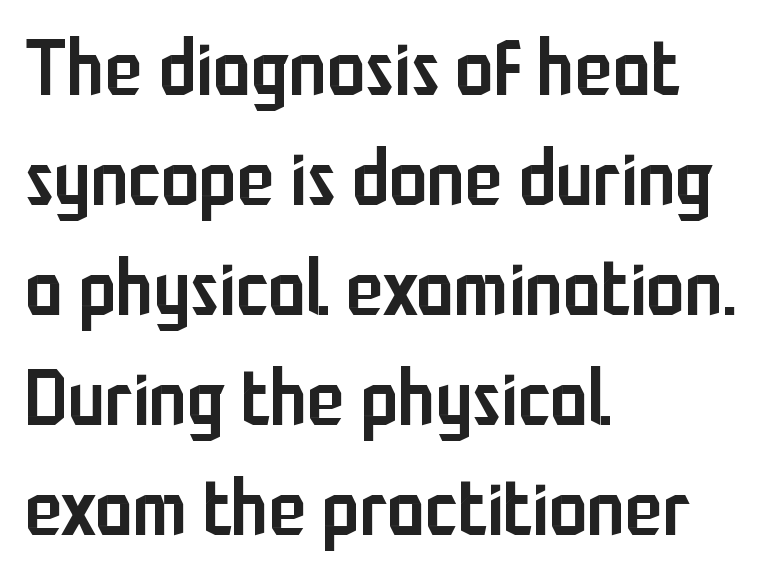
{"serif": "no", "italic": "no", "bold": "semi", "weight": "semibold", "width": "condensed", "stroke_contrast": "low", "x_height": "medium", "monospaced": "no", "underline": "no", "align": "left", "line_spacing": "normal", "line_spacing_ratio": 1.43, "letter_spacing": "normal", "letter_spacing_em": 0.0, "glyph_px": 77}
